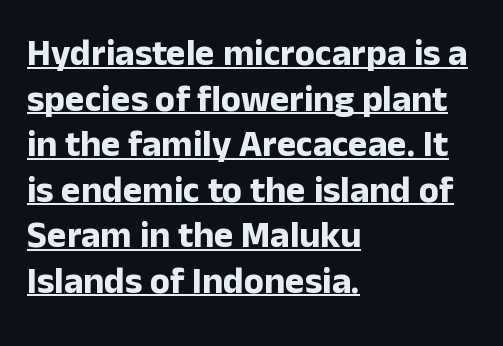
To sum up the face: it is a sans, with no serifs. Nope, not italic — everything's standing straight. Underlining? Definitely there. Between one letter and the next there's only the usual sliver of space.
